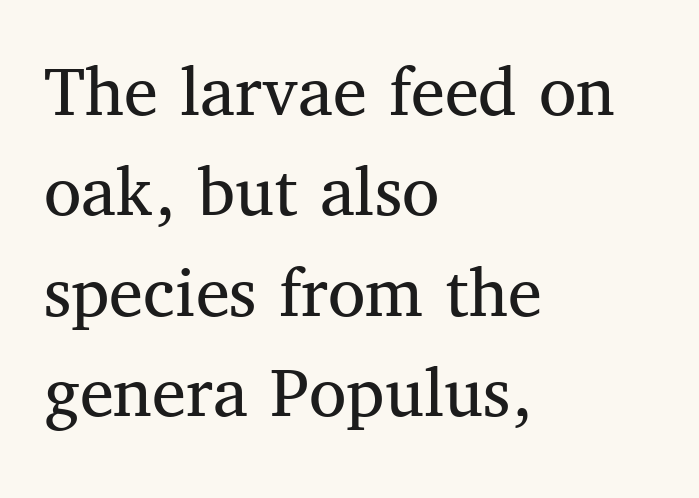
Q: Is the text bold? A: No.
Q: Is the text italic (slanted)? A: No, it is upright.
Q: Is the typeface a serif or a sans-serif typeface? A: Serif.
Q: Is the text underlined? A: No.
Q: How is the paragraph aligned? A: Left-aligned.
Q: Is the spacing between letters normal or unusually wide? A: Normal.
Q: Is the spacing between lines tight, normal or loose? A: Normal.
Q: Width (condensed, normal, or wide)? A: Normal.
Q: Stroke contrast? A: Medium.
Q: x-height? A: Medium.
Q: Monospaced? A: No.
